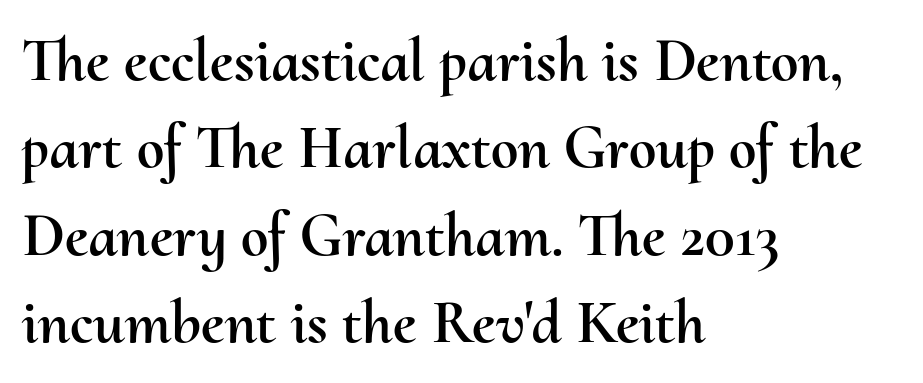
The image shows 62 px text type, upright; set left-aligned, normal line spacing (1.41x), normal letter spacing, not underlined; medium stroke contrast and a small x-height.
